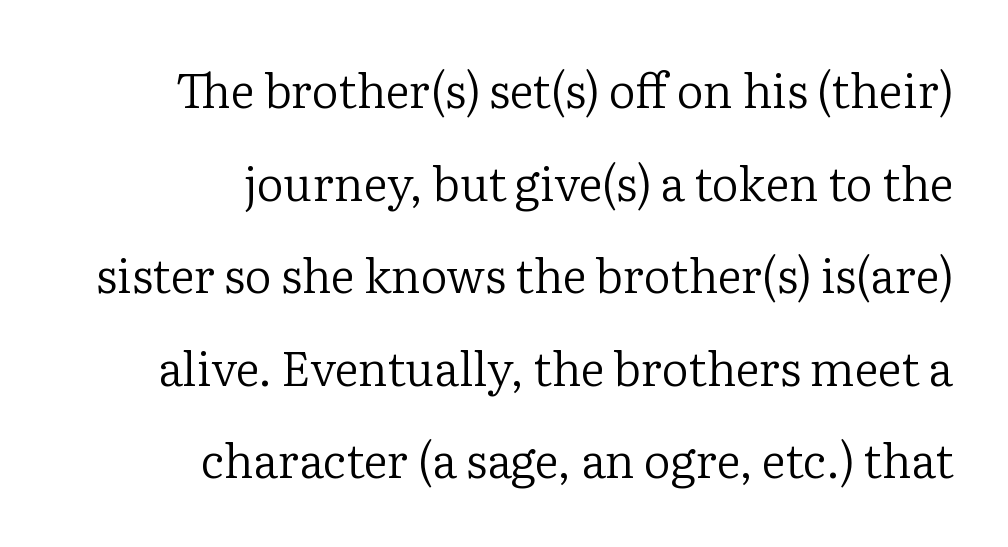
Think of a printed novel: that variable character pitch is what you see here. Does the leading feel generous? Absolutely, it's lavish. You can tell from the footed stems that serif type was used. Compared with typical body copy, the letter spacing here is the same. Words float on clear page, feet unadorned. The lettering stays uniformly vertical, giving the passage a roman look.
